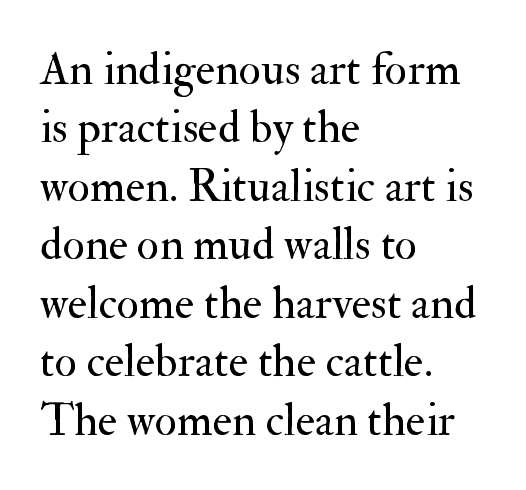
Every row of glyphs begins at an identical x-position on the left. Unmarked baselines from the first word to the last. No heavy texture on the line: the type isn't bold. Each word holds together tightly as a unit, with standard inter-letter gaps. The face used here is proportionally spaced, like ordinary book or web type.
